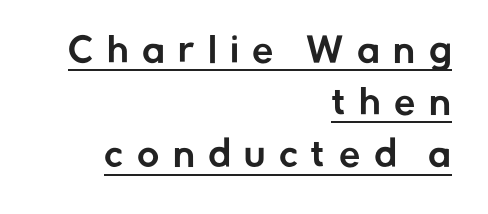
Q: Is the text italic (slanted)? A: No, it is upright.
Q: Is the typeface a serif or a sans-serif typeface? A: Sans-serif.
Q: Is the text underlined? A: Yes.
Q: How is the paragraph aligned? A: Right-aligned.
Q: Is the spacing between letters normal or unusually wide? A: Unusually wide.
Q: Is the spacing between lines tight, normal or loose? A: Normal.
Q: Width (condensed, normal, or wide)? A: Normal.
Q: Stroke contrast? A: Low.
Q: x-height? A: Medium.
Q: Monospaced? A: No.
